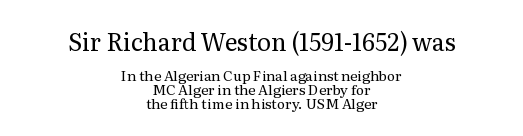
{"italic": "no", "bold": "no", "underline": "no", "align": "center", "line_spacing": "tight", "line_spacing_ratio": 0.97, "letter_spacing": "normal", "letter_spacing_em": 0.0, "larger_block": "first", "size_ratio": 1.71, "glyph_px": 24}
